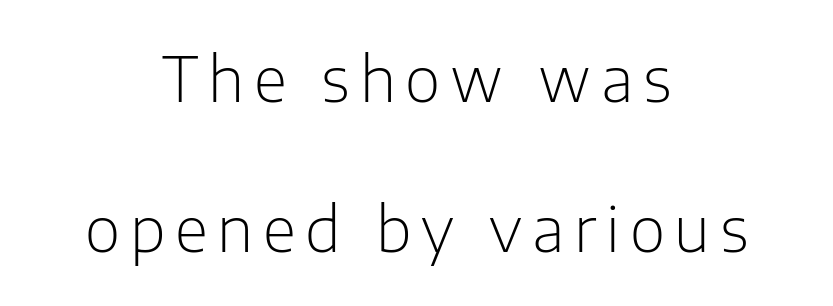
{"serif": "no", "italic": "no", "bold": "no", "weight": "light", "width": "normal", "stroke_contrast": "low", "x_height": "medium", "monospaced": "no", "underline": "no", "align": "center", "line_spacing": "loose", "line_spacing_ratio": 2.46, "glyph_px": 61}
